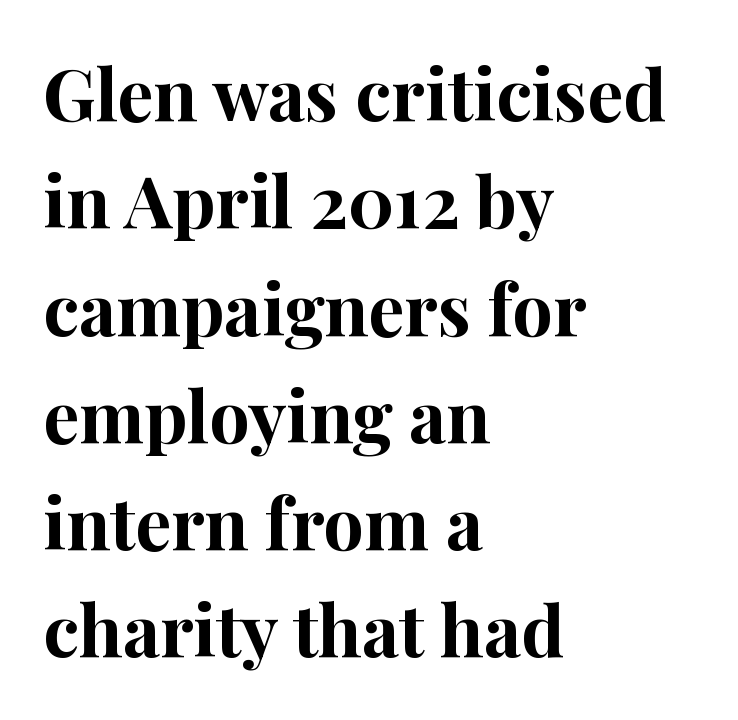
Q: Is the text bold? A: Yes.
Q: Is the text italic (slanted)? A: No, it is upright.
Q: Is the typeface a serif or a sans-serif typeface? A: Serif.
Q: Is the text underlined? A: No.
Q: How is the paragraph aligned? A: Left-aligned.
Q: Is the spacing between letters normal or unusually wide? A: Normal.
Q: Is the spacing between lines tight, normal or loose? A: Normal.
Q: Width (condensed, normal, or wide)? A: Normal.
Q: Stroke contrast? A: High.
Q: x-height? A: Medium.
Q: Monospaced? A: No.
